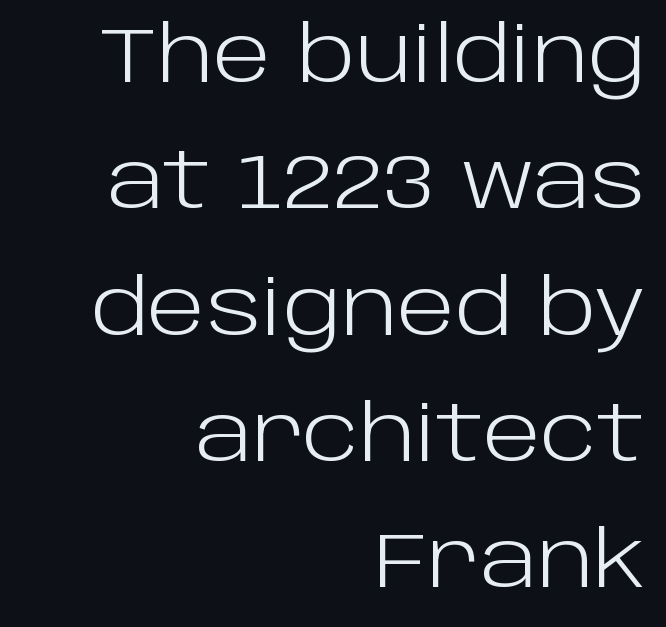
The paragraph shown leans on its right margin. Note the varied advance widths — an 'i' is clearly narrower than an 'm'. The foot of each line stays bare and open. Honestly, the row spacing looks completely unremarkable. What kind of face is this? One without serifs — a sans. This sample uses plain, unmodified letter spacing.
